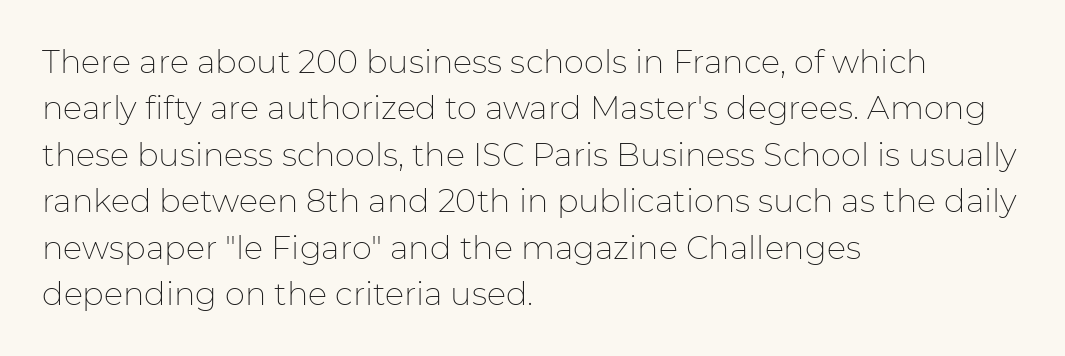
{"serif": "no", "italic": "no", "bold": "no", "weight": "thin", "width": "normal", "stroke_contrast": "low", "x_height": "medium", "monospaced": "no", "underline": "no", "align": "left", "line_spacing": "normal", "line_spacing_ratio": 1.45, "letter_spacing": "normal", "letter_spacing_em": 0.0, "glyph_px": 32}
